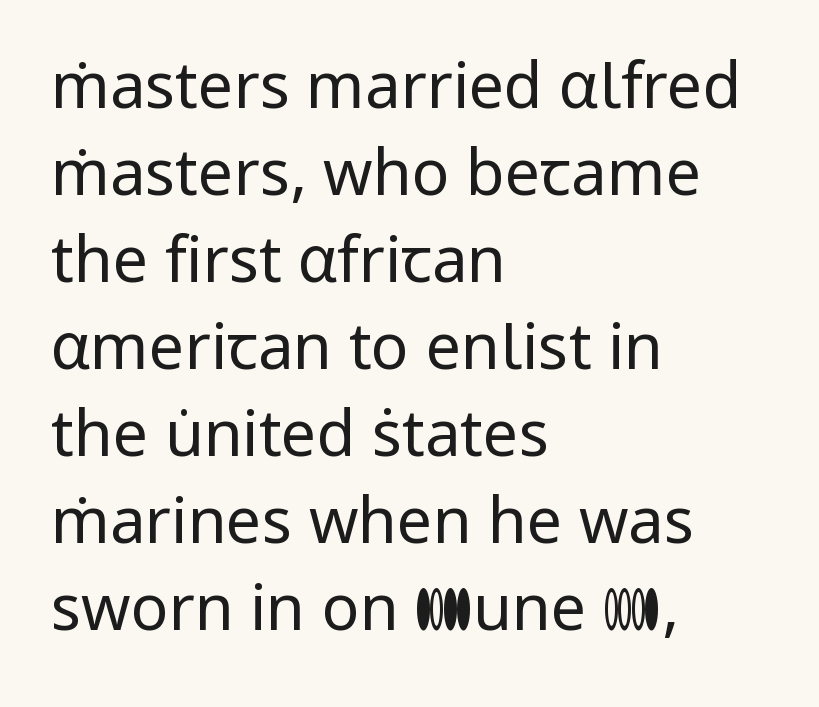
Designer's note — italics off, roman on. Is this a fixed-width face? No — the glyphs have proportional, varying widths. The lines sit at an ordinary, default distance from one another. These lines are composed in type without serifs. This rendering features lettering with no underline.
